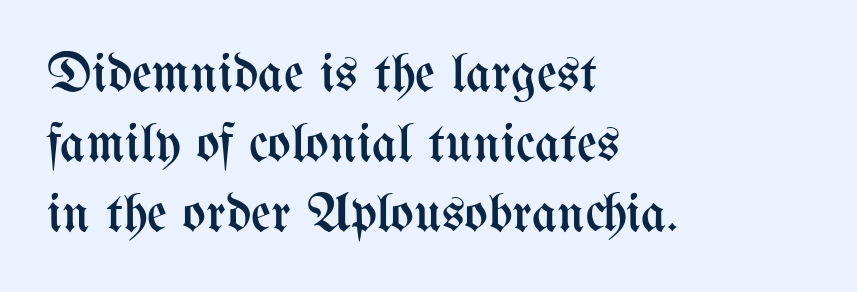
The image shows 55 px regular-weight, condensed type, upright; set left-aligned, normal line spacing (1.27x), normal letter spacing, not underlined; medium stroke contrast and a medium x-height.
